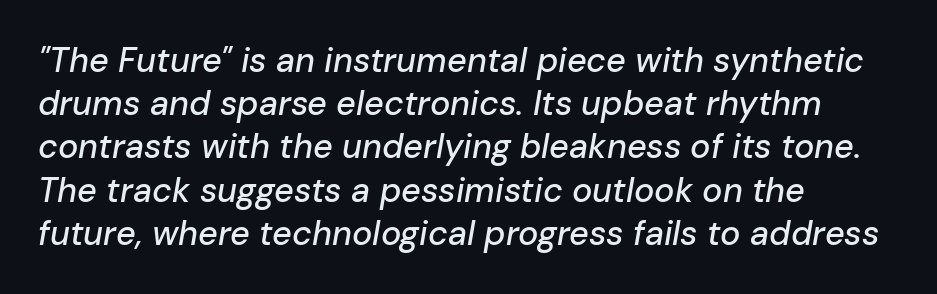
{"italic": "yes", "lean": "right", "slant_degrees": 10, "width": "normal", "stroke_contrast": "low", "x_height": "medium", "monospaced": "no", "underline": "no", "align": "left", "line_spacing": "normal", "line_spacing_ratio": 1.27, "letter_spacing": "normal", "letter_spacing_em": 0.0, "glyph_px": 34}
